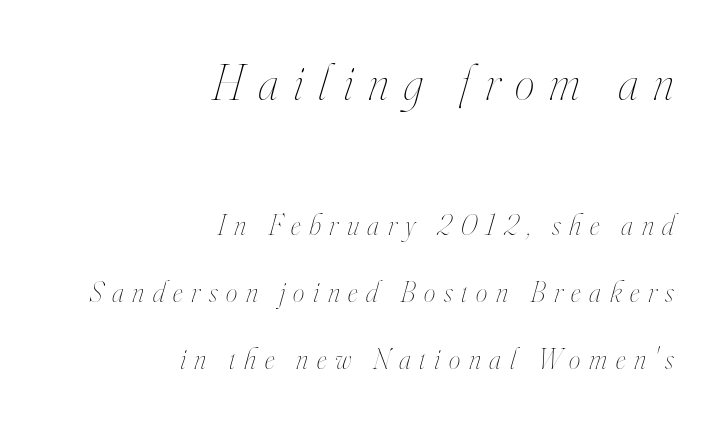
The image shows 50 px thin, condensed type, italic (leaning right); set right-aligned, loose line spacing (2.31x), unusually wide letter spacing (+0.3 em), not underlined; the first (top) block is 1.72x larger; high stroke contrast and a small x-height.
